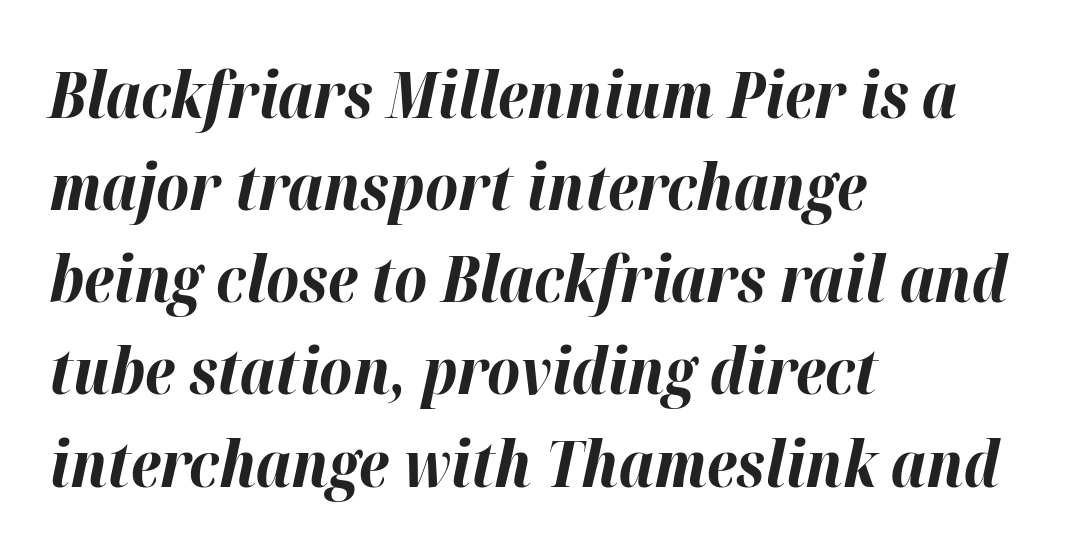
{"italic": "yes", "lean": "right", "slant_degrees": 12, "bold": "yes", "weight": "bold", "width": "normal", "stroke_contrast": "high", "x_height": "medium", "monospaced": "no", "underline": "no", "align": "left", "line_spacing": "normal", "line_spacing_ratio": 1.44, "letter_spacing": "normal", "letter_spacing_em": 0.0, "glyph_px": 64}
